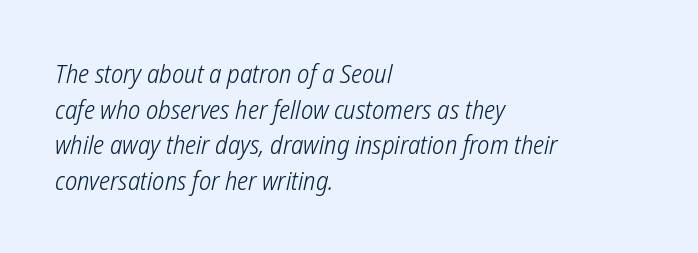
The image shows 26 px text type; set left-aligned, normal line spacing (1.37x), normal letter spacing, not underlined.
